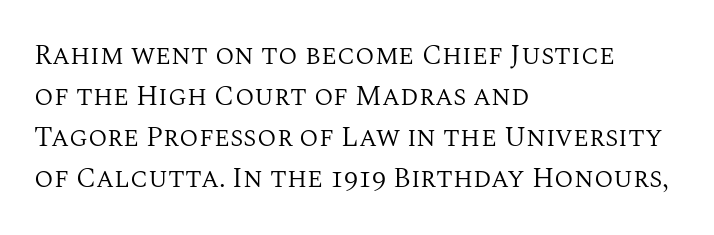
The image shows 28 px regular-weight serif type, upright; set left-aligned, normal line spacing (1.47x), normal letter spacing, not underlined; medium stroke contrast and a large x-height.
